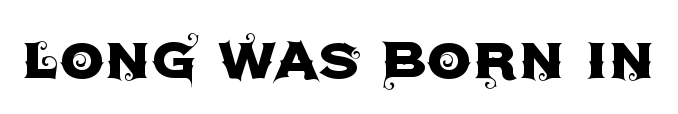
The image shows 72 px sans-serif type, upright; set normal letter spacing, not underlined; a large x-height.
